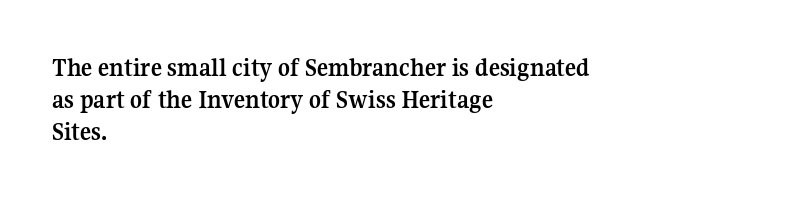
Q: Is the text bold? A: Yes.
Q: Is the text italic (slanted)? A: No, it is upright.
Q: Is the text underlined? A: No.
Q: How is the paragraph aligned? A: Left-aligned.
Q: Is the spacing between letters normal or unusually wide? A: Normal.
